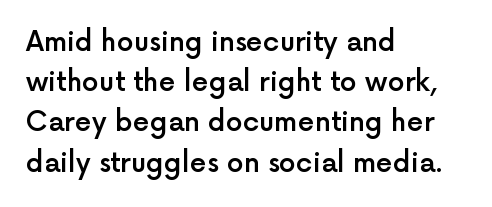
The paragraph has a hard left edge and a soft right edge. Nobody drew a line under any word here. Notice how descenders clear the ascenders below comfortably — that's standard leading. Its strokes are somewhat broadened, the hallmark of semibold type. The axis of the letterforms is exactly vertical. The letterforms sit shoulder to shoulder at normal distance.
